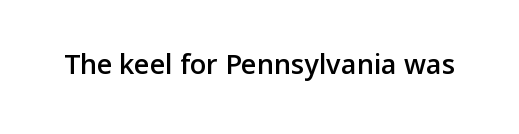
{"italic": "no", "bold": "semi", "underline": "no", "letter_spacing": "normal", "letter_spacing_em": 0.0, "glyph_px": 27}
